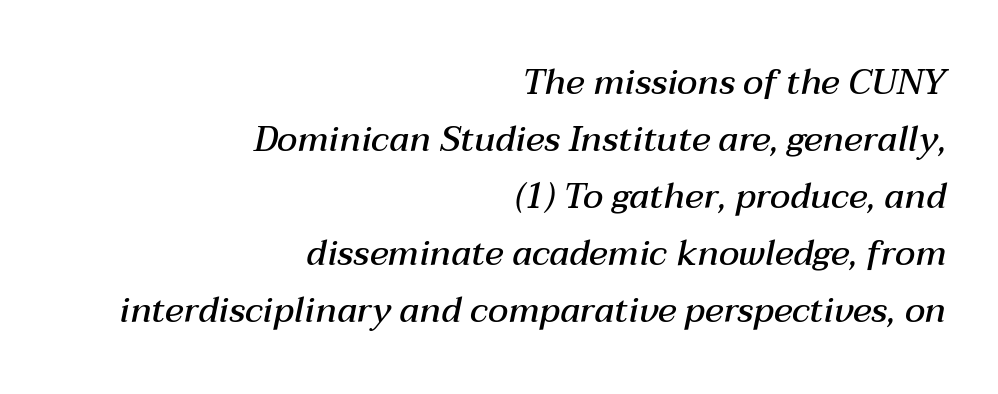
The image shows 35 px semibold type, italic (leaning right); set right-aligned, normal line spacing (1.63x), normal letter spacing, not underlined; medium stroke contrast and a medium x-height.
